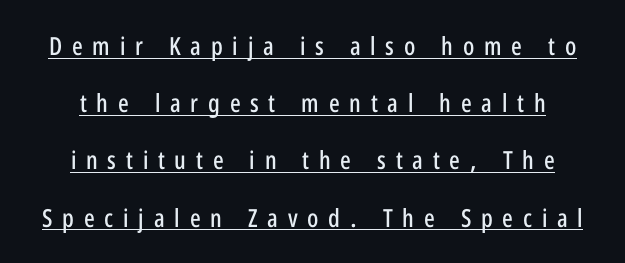
The image shows 25 px text type, upright; set loose line spacing (2.29x), unusually wide letter spacing (+0.39 em), underlined.
